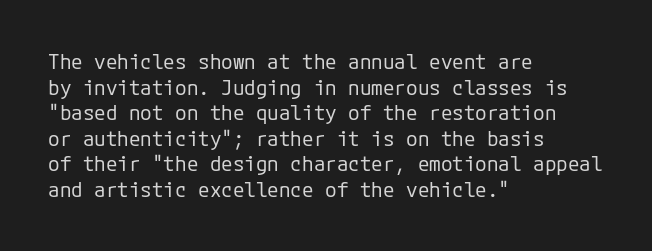
Q: Is the text bold? A: No.
Q: Is the text italic (slanted)? A: No, it is upright.
Q: Is the text underlined? A: No.
Q: How is the paragraph aligned? A: Left-aligned.
Q: Is the spacing between letters normal or unusually wide? A: Normal.
